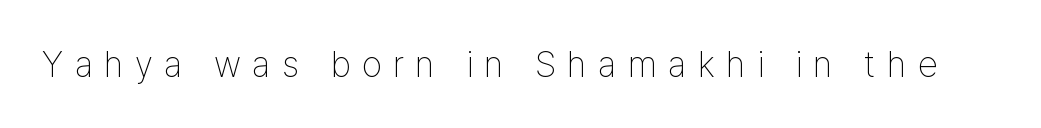
The image shows 36 px thin, condensed sans-serif type, upright; set unusually wide letter spacing (+0.32 em), not underlined; low stroke contrast and a medium x-height.
